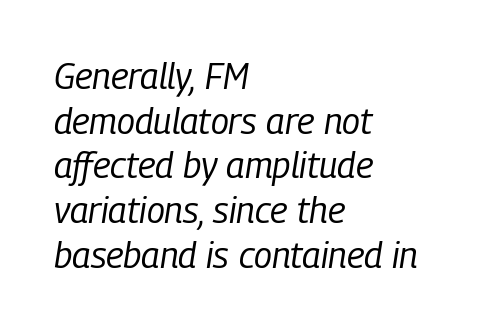
{"italic": "yes", "lean": "right", "slant_degrees": 9, "bold": "no", "weight": "regular", "width": "condensed", "stroke_contrast": "low", "x_height": "medium", "monospaced": "no", "underline": "no", "align": "left", "line_spacing_ratio": 1.24, "letter_spacing": "normal", "letter_spacing_em": 0.0, "glyph_px": 36}
